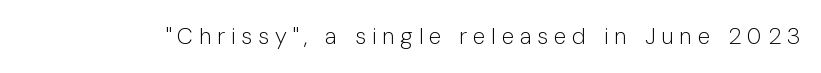
Q: Is the text bold? A: No.
Q: Is the text italic (slanted)? A: No, it is upright.
Q: Is the text underlined? A: No.
Q: Is the spacing between letters normal or unusually wide? A: Unusually wide.
